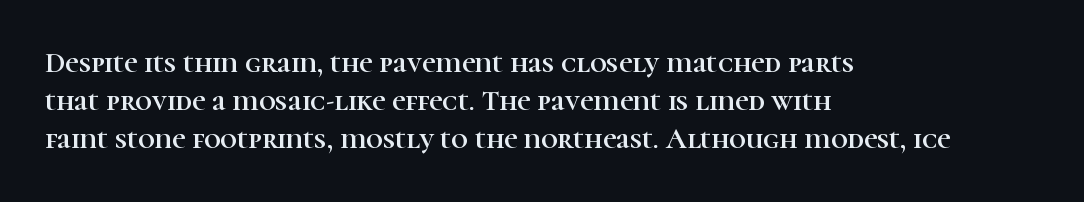
The image shows 29 px serif type, upright; set left-aligned, normal line spacing (1.31x), normal letter spacing, not underlined; high stroke contrast and a medium x-height.
